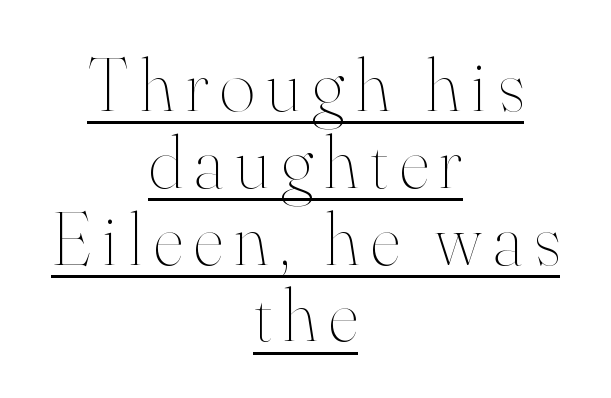
The string is rendered with underlining switched on. The whitespace from short lines is split evenly between both sides. Every stem runs plumb, perpendicular to the baseline. Character widths vary here, with narrow letters taking less room than wide ones. Is there much room between lines? No — they nearly touch. The characters are drawn with everyday or finer stroke widths.
